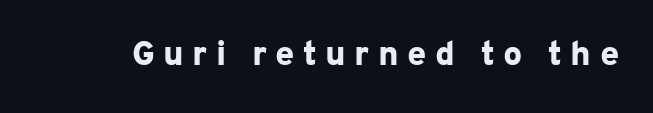
A typesetter would label this face a sans. Between one letter and the next there's a generous, obvious gap. The passage shown is typed in a proportional face where columns would drift. As a designer I'd log this as weight 700, bold. These lines were composed using upright roman letters.
